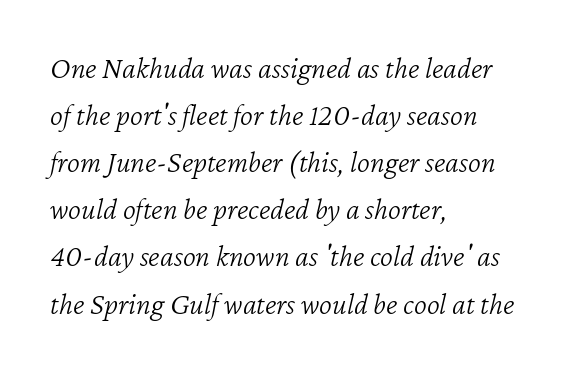
The image shows 31 px light type, italic (leaning right); set left-aligned, normal line spacing (1.52x), normal letter spacing, not underlined; low stroke contrast and a medium x-height.
